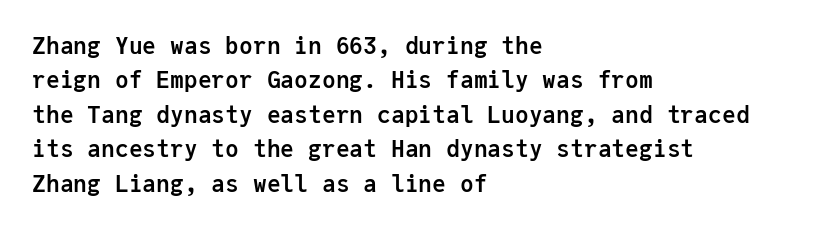
The image shows 23 px bold type, upright; set left-aligned, normal line spacing (1.5x), normal letter spacing, not underlined.
